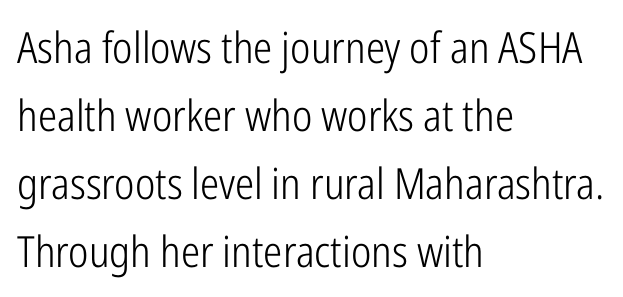
The image shows 43 px light, condensed sans-serif type, upright; set left-aligned, normal line spacing (1.58x), normal letter spacing, not underlined; low stroke contrast and a medium x-height.
